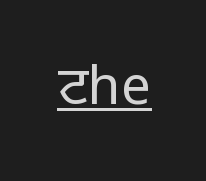
The image shows 53 px regular-weight, condensed sans-serif type, upright; set normal letter spacing, underlined; low stroke contrast and a large x-height.
